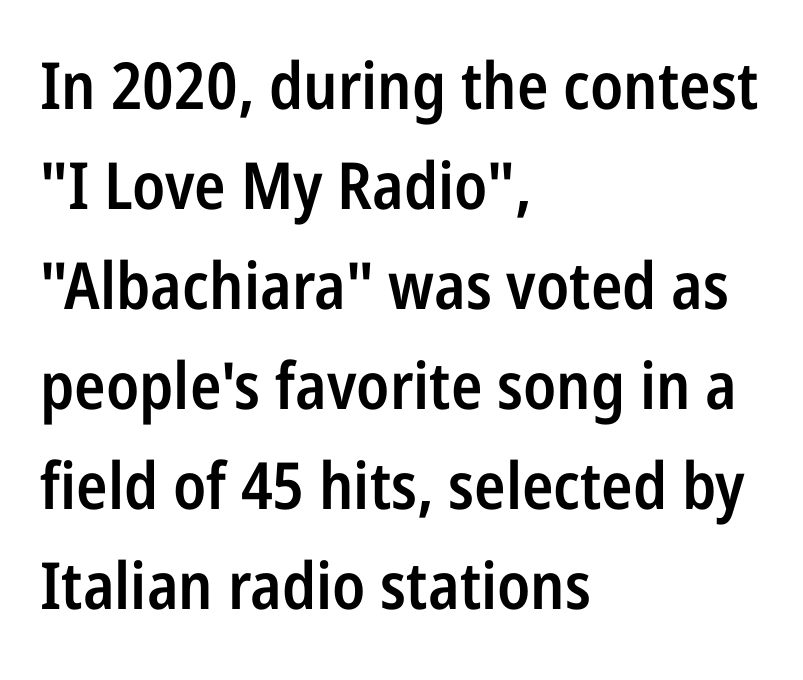
The image shows 65 px semibold, condensed sans-serif type, upright; set left-aligned, normal line spacing (1.54x), normal letter spacing, not underlined; low stroke contrast and a medium x-height.
